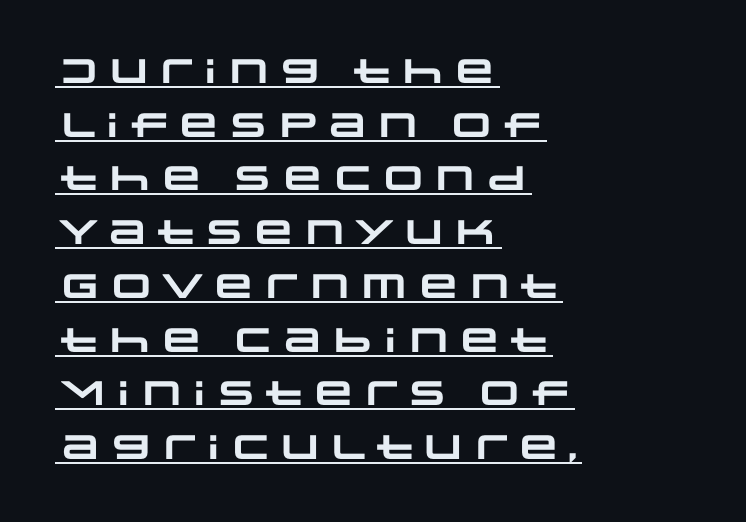
The lines sit at an ordinary, default distance from one another. The rag falls on the right side of this text block. Typographic density is high because the face is bold. Somebody hit Ctrl+U on this one — the words are underlined. This rendering leaves character spacing at its baseline value. Letterform terminals end flat and unadorned throughout the passage.
